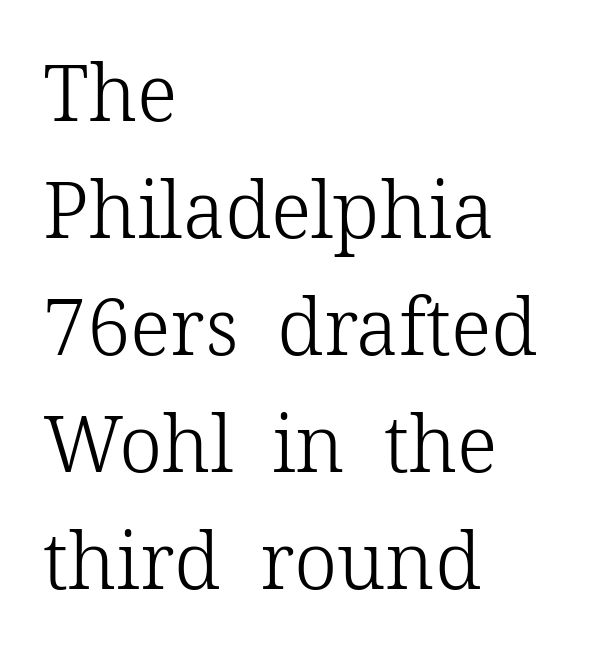
Q: Is the text bold? A: No.
Q: Is the text italic (slanted)? A: No, it is upright.
Q: Is the typeface a serif or a sans-serif typeface? A: Serif.
Q: Is the text underlined? A: No.
Q: How is the paragraph aligned? A: Left-aligned.
Q: Is the spacing between letters normal or unusually wide? A: Normal.
Q: Is the spacing between lines tight, normal or loose? A: Normal.
Q: Width (condensed, normal, or wide)? A: Normal.
Q: Stroke contrast? A: Low.
Q: x-height? A: Medium.
Q: Monospaced? A: No.
